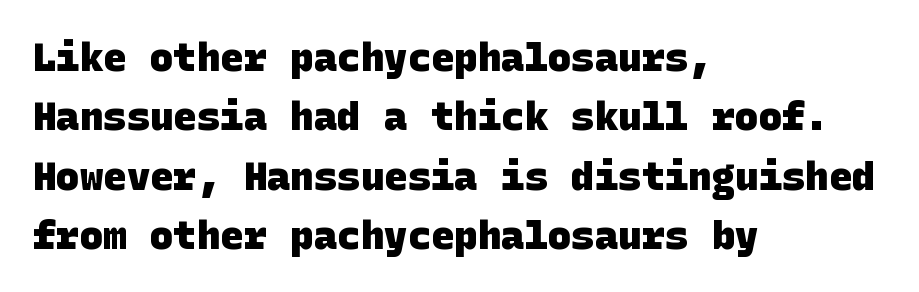
{"serif": "no", "bold": "yes", "weight": "heavy", "width": "normal", "stroke_contrast": "low", "x_height": "large", "underline": "no", "align": "left", "line_spacing": "normal", "line_spacing_ratio": 1.52, "letter_spacing": "normal", "letter_spacing_em": 0.0, "glyph_px": 39}
